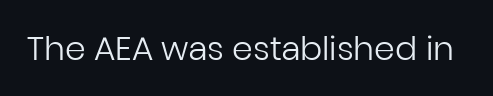
{"serif": "no", "italic": "no", "bold": "no", "weight": "regular", "width": "normal", "stroke_contrast": "low", "x_height": "medium", "monospaced": "no", "underline": "no", "letter_spacing": "normal", "letter_spacing_em": 0.0, "glyph_px": 33}
